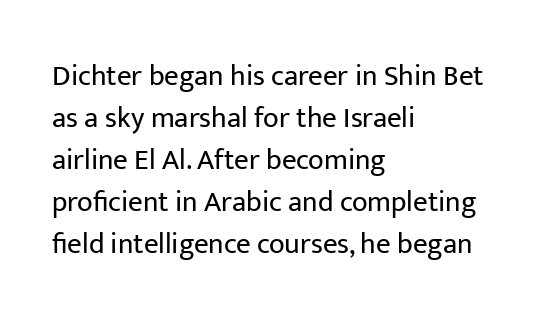
The image shows 29 px regular-weight sans-serif type, upright; set left-aligned, normal line spacing (1.45x), normal letter spacing, not underlined; low stroke contrast and a medium x-height.
